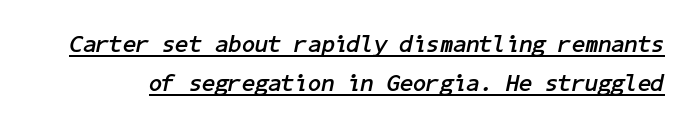
Q: Is the text bold? A: Yes.
Q: Is the text italic (slanted)? A: Yes, it leans right by about 11 degrees.
Q: Is the text underlined? A: Yes.
Q: Is the spacing between letters normal or unusually wide? A: Normal.
Q: Is the spacing between lines tight, normal or loose? A: Normal.
